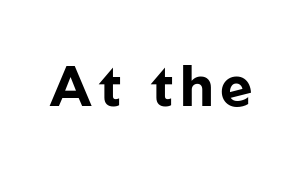
{"serif": "no", "italic": "no", "bold": "yes", "weight": "bold", "width": "normal", "stroke_contrast": "low", "x_height": "medium", "monospaced": "no", "underline": "no", "glyph_px": 56}
